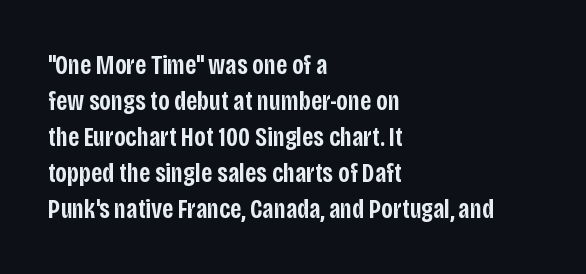
{"italic": "no", "bold": "semi", "underline": "no", "align": "left", "line_spacing": "normal", "line_spacing_ratio": 1.33, "letter_spacing": "normal", "letter_spacing_em": 0.0, "glyph_px": 27}
